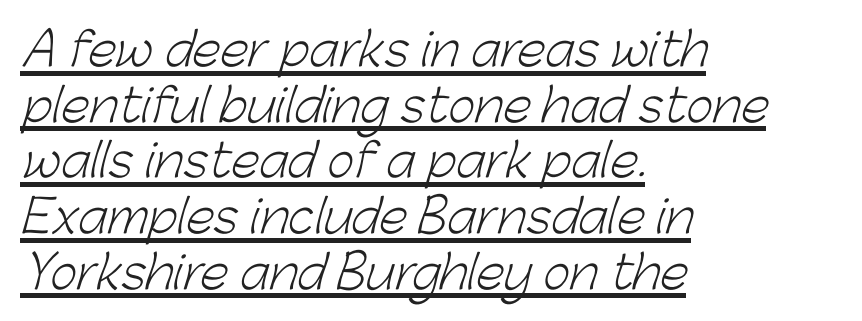
Every word sits above its own underline. These lines are rendered in a variable-pitch font. Standard letterfit; no display-style spreading of the glyphs. Grotesque or geometric, the face here clearly has no serifs. Bold? No — there's no thickening of the strokes.
